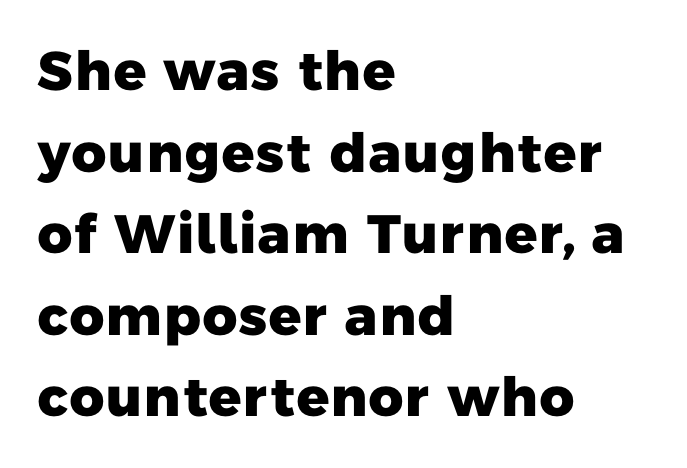
Q: Is the text bold? A: Yes.
Q: Is the typeface a serif or a sans-serif typeface? A: Sans-serif.
Q: Is the text underlined? A: No.
Q: How is the paragraph aligned? A: Left-aligned.
Q: Is the spacing between letters normal or unusually wide? A: Normal.
Q: Is the spacing between lines tight, normal or loose? A: Normal.
Q: Width (condensed, normal, or wide)? A: Normal.
Q: Stroke contrast? A: Low.
Q: x-height? A: Medium.
Q: Monospaced? A: No.
